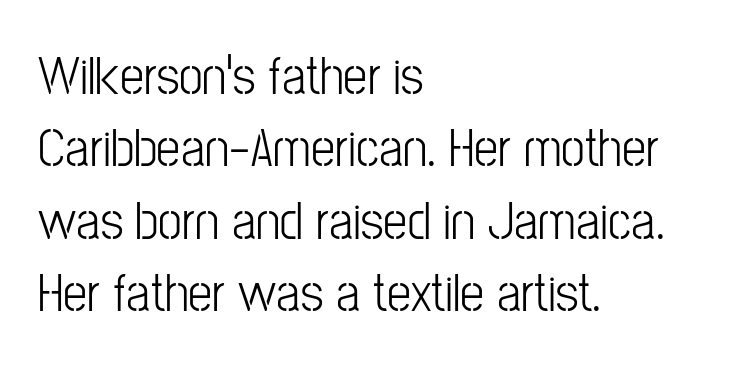
The typesetting does not lean heavy: it is not bold. Posture: upright roman. Does the copy run flush right? No — it runs flush left. These lines are rendered in a variable-pitch font. Each new line begins a customary step beneath the previous one.
